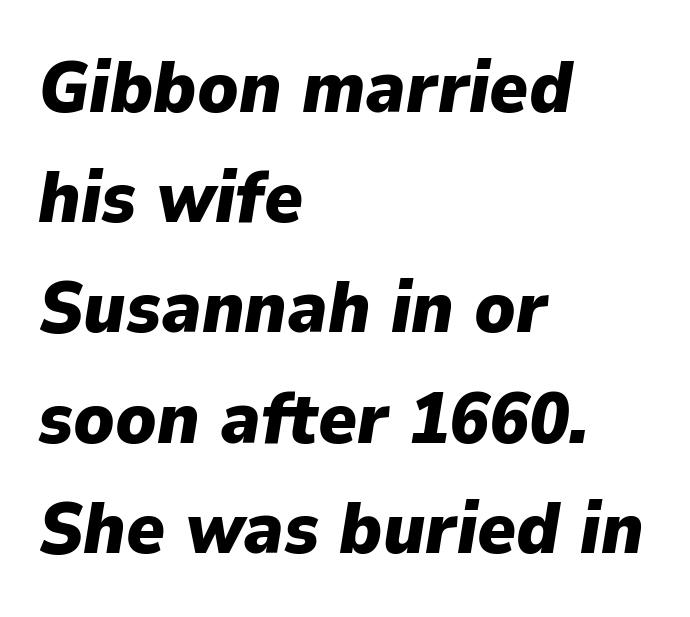
{"italic": "yes", "lean": "right", "slant_degrees": 9, "bold": "yes", "weight": "heavy", "width": "normal", "stroke_contrast": "low", "x_height": "medium", "monospaced": "no", "underline": "no", "align": "left", "line_spacing": "normal", "line_spacing_ratio": 1.51, "letter_spacing": "normal", "letter_spacing_em": 0.0, "glyph_px": 73}
